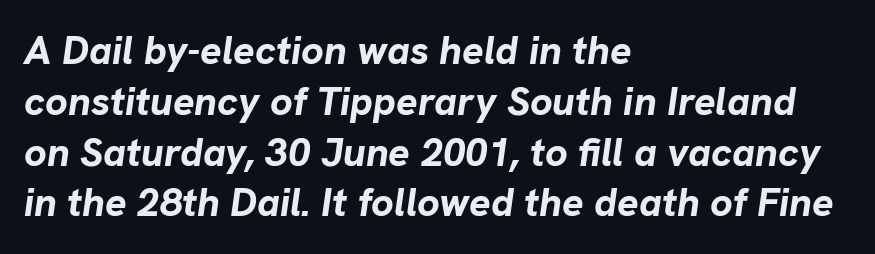
Q: Is the text bold? A: Yes.
Q: Is the text italic (slanted)? A: Yes, it leans right by about 8 degrees.
Q: Is the text underlined? A: No.
Q: How is the paragraph aligned? A: Left-aligned.
Q: Is the spacing between letters normal or unusually wide? A: Normal.
Q: Is the spacing between lines tight, normal or loose? A: Normal.
Q: Width (condensed, normal, or wide)? A: Normal.
Q: Stroke contrast? A: Low.
Q: x-height? A: Medium.
Q: Monospaced? A: No.
